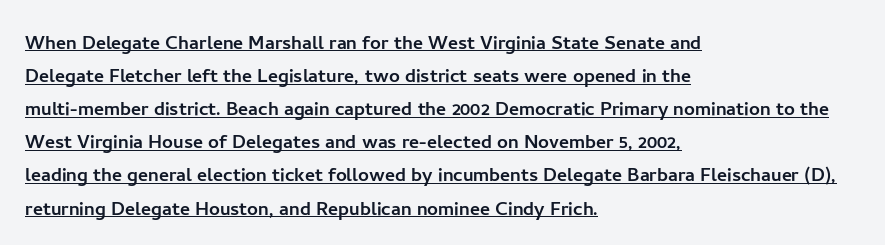
The lettering holds an erect, upright posture throughout. Caption: standard tracking, unaltered. The rendering uses the underline text-decoration. Line starts are locked; line ends wander. The designer left line spacing at the default.
